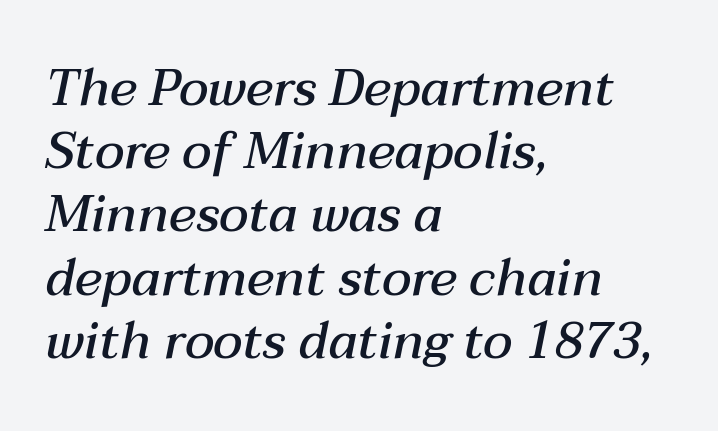
Q: Is the text bold? A: Semi-bold.
Q: Is the text italic (slanted)? A: Yes, it leans right by about 12 degrees.
Q: Is the text underlined? A: No.
Q: How is the paragraph aligned? A: Left-aligned.
Q: Is the spacing between letters normal or unusually wide? A: Normal.
Q: Width (condensed, normal, or wide)? A: Normal.
Q: Stroke contrast? A: Medium.
Q: x-height? A: Medium.
Q: Monospaced? A: No.
